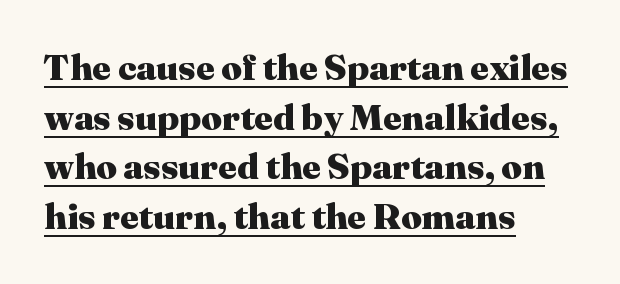
{"serif": "yes", "italic": "no", "bold": "yes", "weight": "heavy", "width": "normal", "stroke_contrast": "medium", "x_height": "medium", "monospaced": "no", "underline": "yes", "align": "left", "line_spacing": "normal", "line_spacing_ratio": 1.38, "letter_spacing": "normal", "letter_spacing_em": 0.0, "glyph_px": 36}
